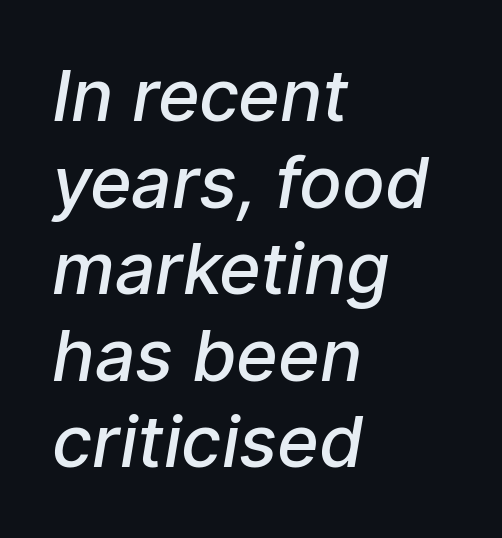
The image shows 71 px semibold sans-serif type; set left-aligned, line spacing 1.22x, normal letter spacing, not underlined; low stroke contrast and a medium x-height.
